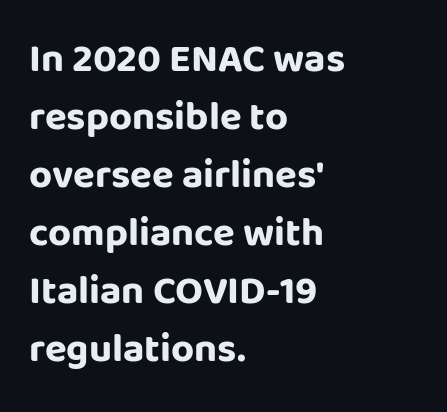
{"serif": "no", "italic": "no", "bold": "yes", "weight": "bold", "width": "normal", "stroke_contrast": "low", "x_height": "large", "monospaced": "no", "underline": "no", "align": "left", "line_spacing": "normal", "line_spacing_ratio": 1.45, "letter_spacing": "normal", "letter_spacing_em": 0.0, "glyph_px": 40}
